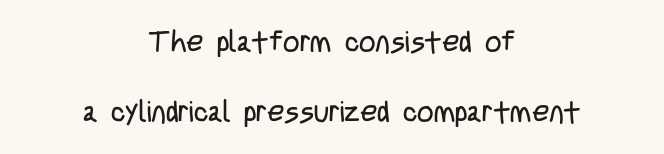
The letters advance in unequal steps, a hallmark of proportional type. Serif or sans? Sans — the stroke terminals are bare. Check the space under the baseline: it is left empty. These lines stack symmetrically, like a column narrowing and widening about its center.
